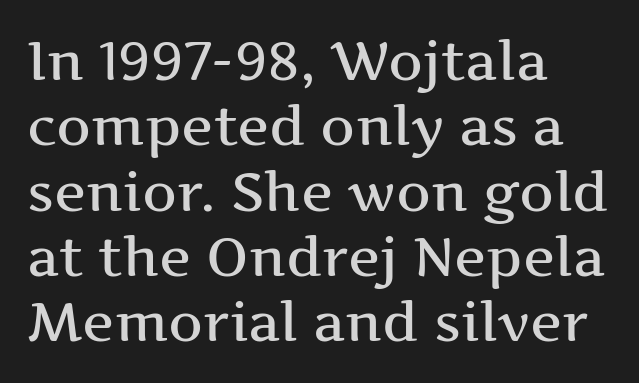
Q: Is the text italic (slanted)? A: No, it is upright.
Q: Is the typeface a serif or a sans-serif typeface? A: Serif.
Q: Is the text underlined? A: No.
Q: How is the paragraph aligned? A: Left-aligned.
Q: Is the spacing between letters normal or unusually wide? A: Normal.
Q: Width (condensed, normal, or wide)? A: Wide.
Q: Stroke contrast? A: Medium.
Q: x-height? A: Medium.
Q: Monospaced? A: No.
